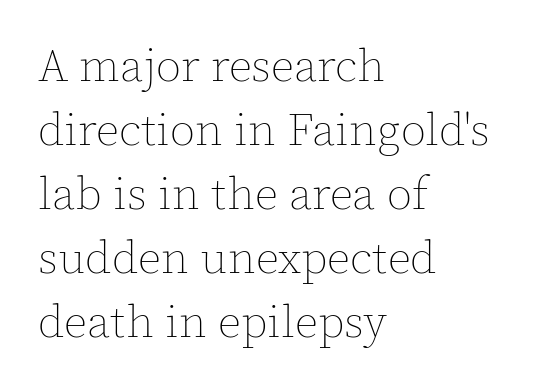
Q: Is the text bold? A: No.
Q: Is the text italic (slanted)? A: No, it is upright.
Q: Is the text underlined? A: No.
Q: How is the paragraph aligned? A: Left-aligned.
Q: Is the spacing between letters normal or unusually wide? A: Normal.
Q: Is the spacing between lines tight, normal or loose? A: Normal.
Q: Width (condensed, normal, or wide)? A: Normal.
Q: x-height? A: Medium.
Q: Monospaced? A: No.
